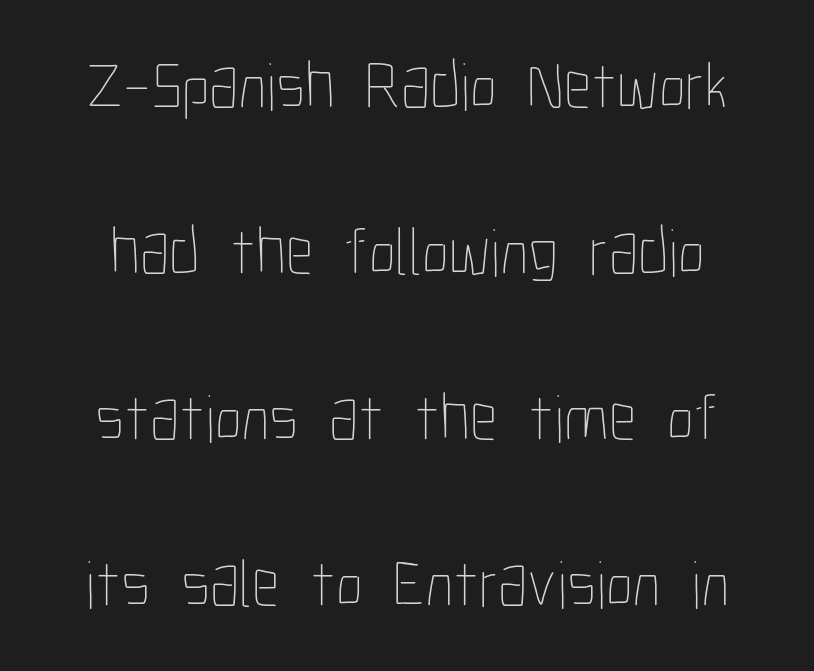
Q: Is the text bold? A: No.
Q: Is the text italic (slanted)? A: No, it is upright.
Q: Is the text underlined? A: No.
Q: Is the spacing between letters normal or unusually wide? A: Normal.
Q: Is the spacing between lines tight, normal or loose? A: Loose.
Q: Width (condensed, normal, or wide)? A: Condensed.
Q: Stroke contrast? A: Low.
Q: x-height? A: Medium.
Q: Monospaced? A: No.
